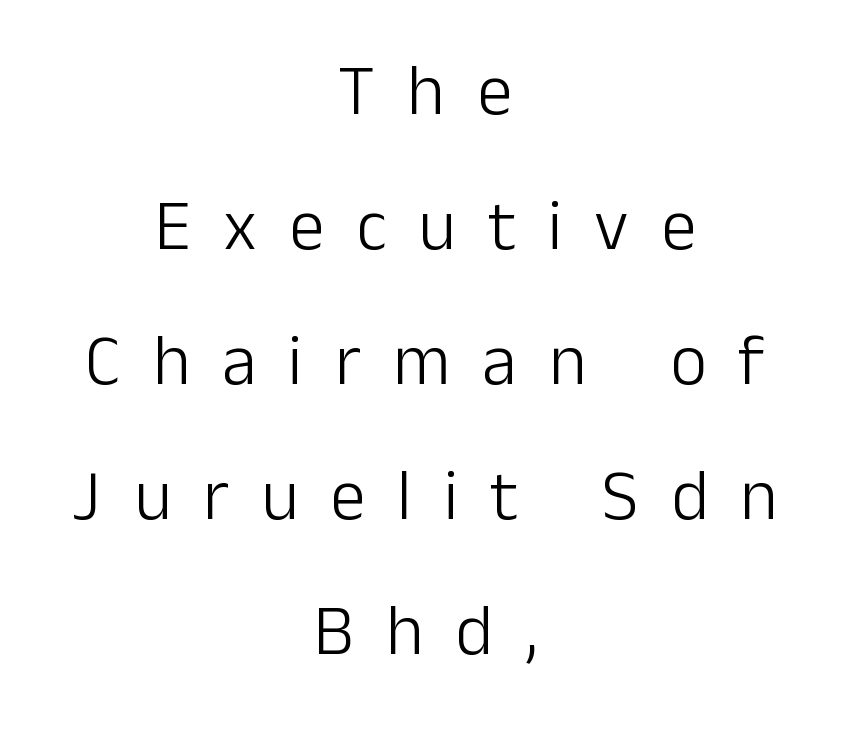
{"serif": "no", "italic": "no", "bold": "no", "weight": "light", "width": "normal", "stroke_contrast": "low", "x_height": "medium", "monospaced": "no", "underline": "no", "align": "center", "line_spacing": "loose", "line_spacing_ratio": 1.9, "letter_spacing": "wide", "letter_spacing_em": 0.45, "glyph_px": 71}
